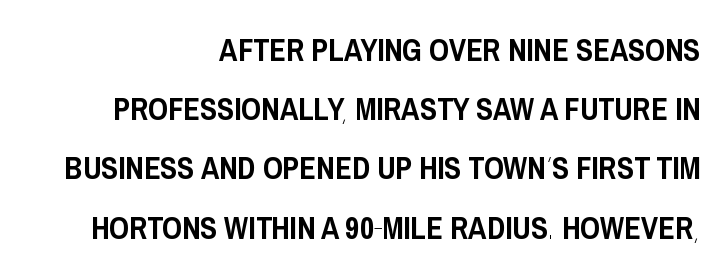
Q: Is the text italic (slanted)? A: No, it is upright.
Q: Is the typeface a serif or a sans-serif typeface? A: Sans-serif.
Q: Is the text underlined? A: No.
Q: How is the paragraph aligned? A: Right-aligned.
Q: Is the spacing between letters normal or unusually wide? A: Normal.
Q: Is the spacing between lines tight, normal or loose? A: Loose.
Q: Width (condensed, normal, or wide)? A: Condensed.
Q: Stroke contrast? A: Low.
Q: x-height? A: Large.
Q: Monospaced? A: No.
